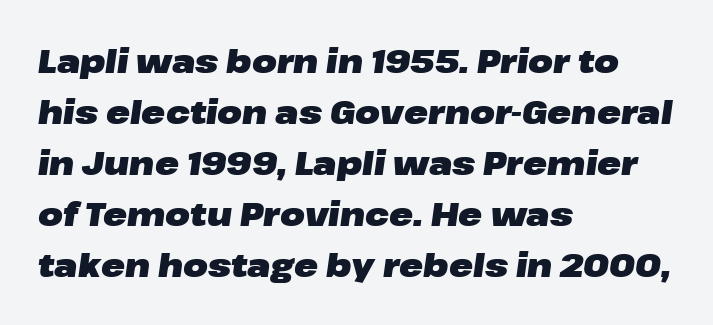
{"italic": "yes", "lean": "right", "slant_degrees": 8, "bold": "yes", "weight": "heavy", "width": "wide", "stroke_contrast": "low", "x_height": "medium", "monospaced": "no", "underline": "no", "align": "left", "line_spacing": "normal", "line_spacing_ratio": 1.59, "letter_spacing": "normal", "letter_spacing_em": 0.0, "glyph_px": 32}
